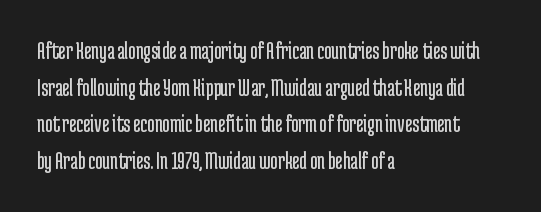
Q: Is the text bold? A: No.
Q: Is the text italic (slanted)? A: No, it is upright.
Q: Is the text underlined? A: No.
Q: How is the paragraph aligned? A: Left-aligned.
Q: Is the spacing between letters normal or unusually wide? A: Normal.
Q: Is the spacing between lines tight, normal or loose? A: Normal.
